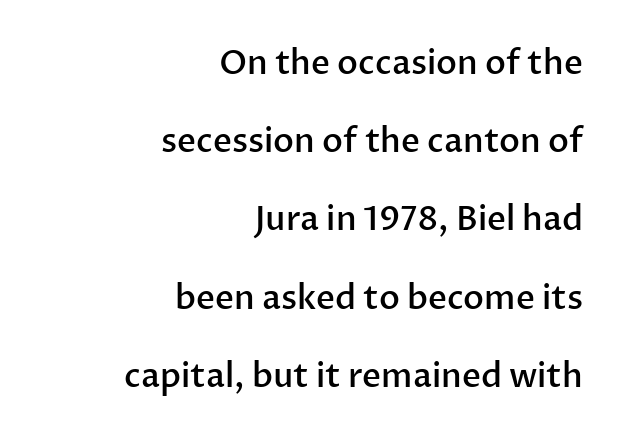
Are there feet on the stems? There aren't — it's a sans. Descender tails drop into unmarked territory. Quick note: interline space is abundant. In CSS terms this would be text-align: right. The gaps between neighbouring characters are ordinary and unremarkable.
